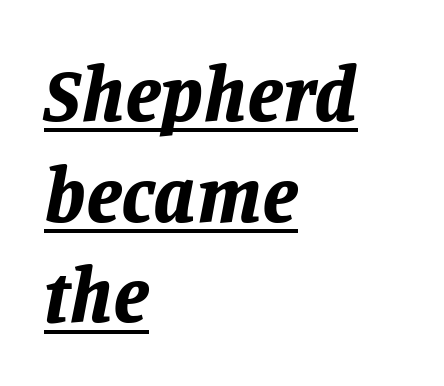
The image shows 78 px bold type, italic (leaning right); set left-aligned, normal line spacing (1.29x), normal letter spacing, underlined; low stroke contrast and a large x-height.
